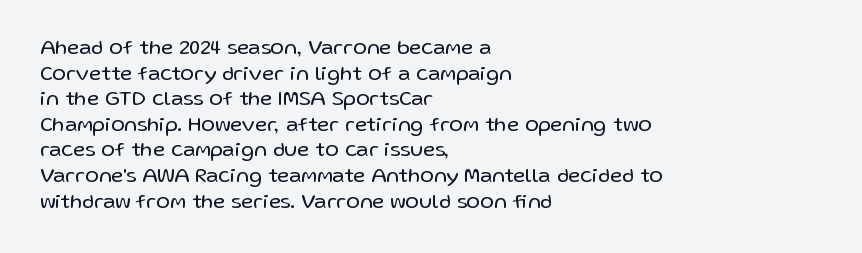
The image shows 21 px text type, upright; set left-aligned, line spacing 1.22x, normal letter spacing, not underlined.
